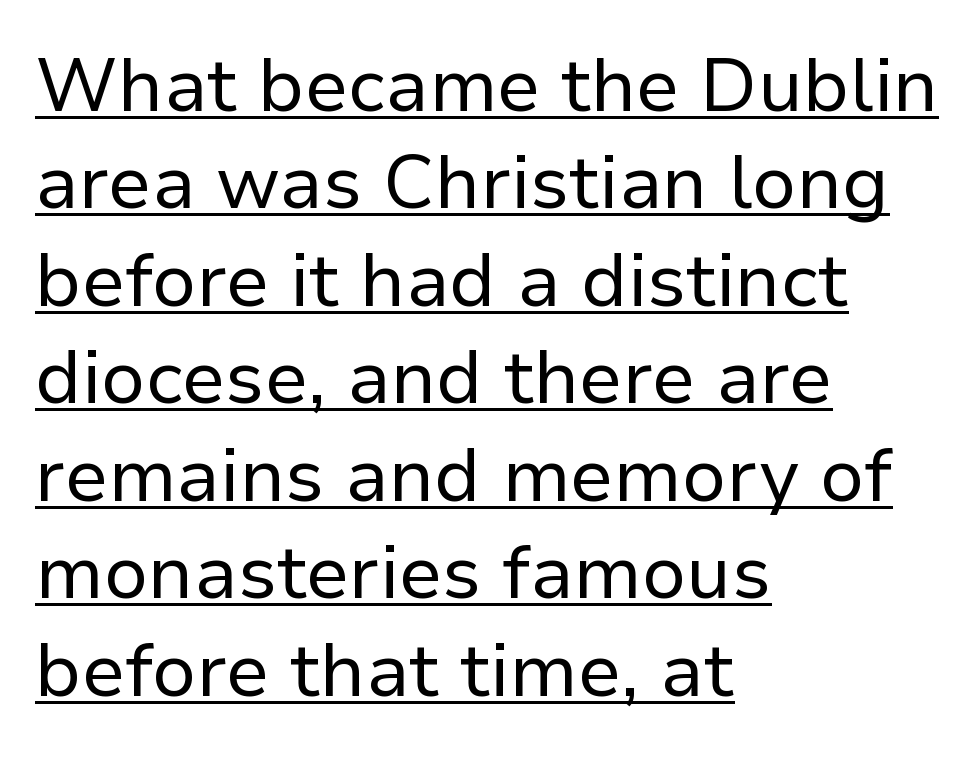
The image shows 75 px regular-weight sans-serif type, upright; set left-aligned, normal line spacing (1.3x), normal letter spacing, underlined; low stroke contrast and a medium x-height.
